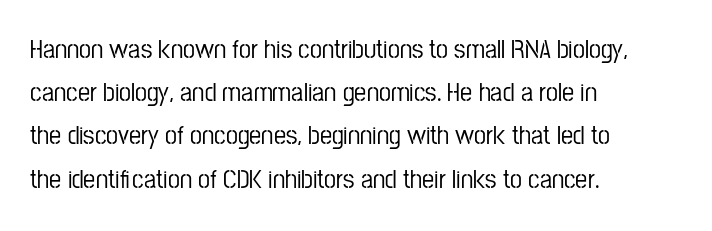
The image shows 27 px text type, upright; set left-aligned, normal line spacing (1.6x), normal letter spacing, not underlined.
